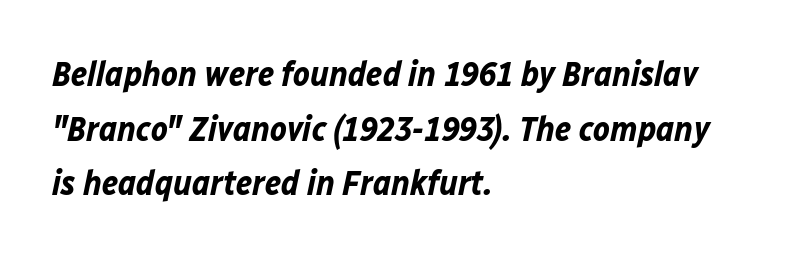
{"italic": "yes", "lean": "right", "slant_degrees": 12, "bold": "yes", "weight": "bold", "width": "normal", "stroke_contrast": "low", "x_height": "medium", "monospaced": "no", "underline": "no", "align": "left", "line_spacing": "normal", "line_spacing_ratio": 1.56, "letter_spacing": "normal", "letter_spacing_em": 0.0, "glyph_px": 35}
